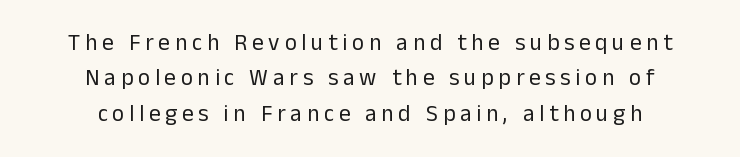
Q: Is the text bold? A: No.
Q: Is the text italic (slanted)? A: No, it is upright.
Q: Is the text underlined? A: No.
Q: How is the paragraph aligned? A: Centered.
Q: Is the spacing between letters normal or unusually wide? A: Unusually wide.
Q: Is the spacing between lines tight, normal or loose? A: Normal.
